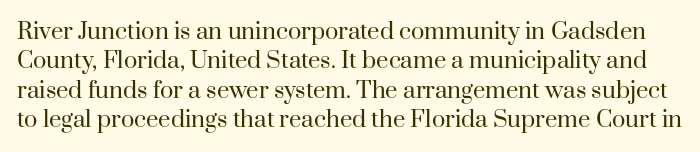
The image shows 22 px text type, upright; set normal line spacing (1.33x), normal letter spacing, not underlined.
